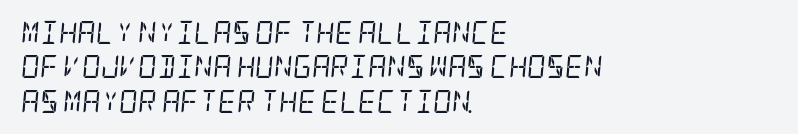
Typeset ragged right — the left edge is the straight one. The font's italic variant was chosen for this text. The area under the type is left untouched. Weight class: somewhere from thin through regular. There is no visible air inserted between adjacent glyphs.
